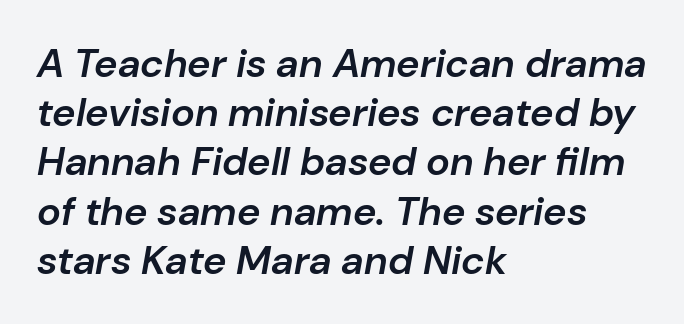
A typesetter would mark this as italic. Typeset ragged right — the left edge is the straight one. These lines carry some extra weight — a demibold, not a full bold. What stands out about the letter spacing? Nothing — it is the standard amount. You could not count columns in this text — the font is proportionally spaced. Only glyphs here, with clear space below each row.
